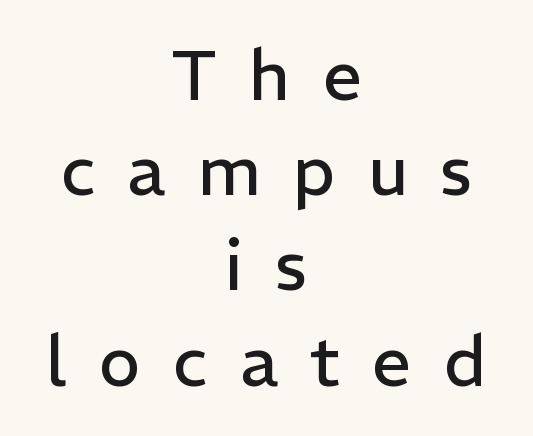
Q: Is the text bold? A: No.
Q: Is the text italic (slanted)? A: No, it is upright.
Q: Is the typeface a serif or a sans-serif typeface? A: Sans-serif.
Q: Is the text underlined? A: No.
Q: How is the paragraph aligned? A: Centered.
Q: Is the spacing between letters normal or unusually wide? A: Unusually wide.
Q: Is the spacing between lines tight, normal or loose? A: Normal.
Q: Width (condensed, normal, or wide)? A: Normal.
Q: Stroke contrast? A: Low.
Q: x-height? A: Medium.
Q: Monospaced? A: No.
